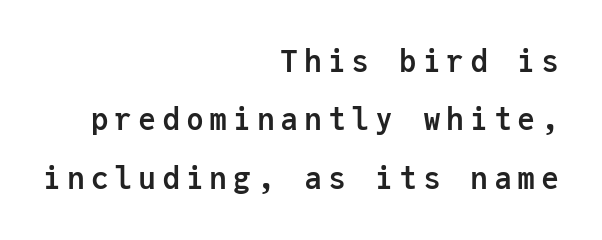
The image shows 30 px semibold sans-serif type, upright, monospaced; set right-aligned, loose line spacing (1.95x), not underlined; low stroke contrast and a medium x-height.
